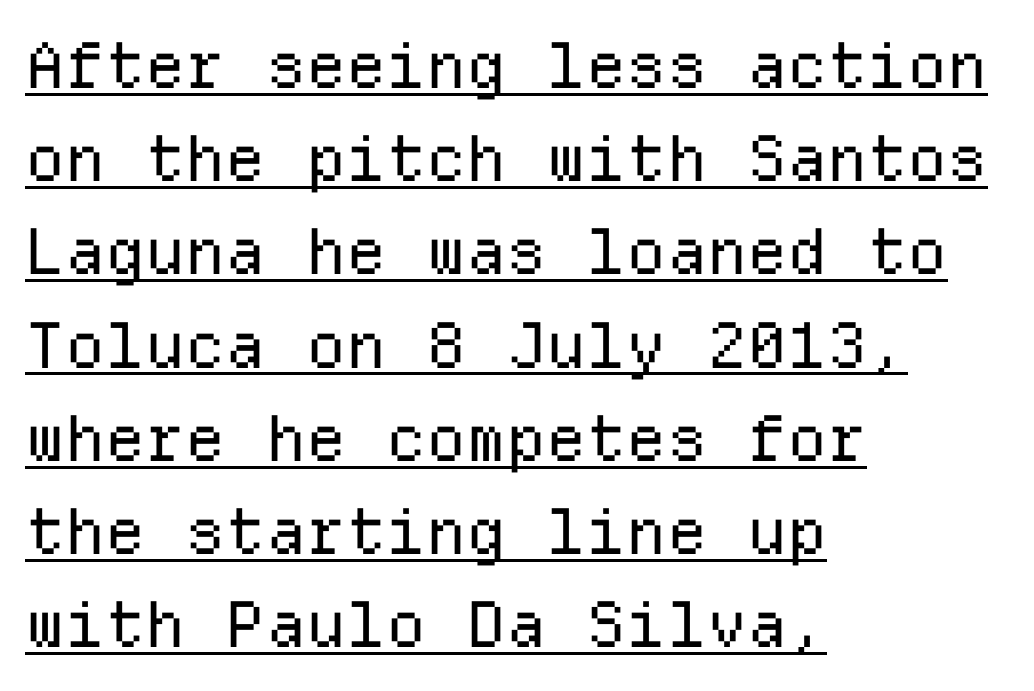
{"serif": "no", "italic": "no", "bold": "no", "weight": "regular", "width": "normal", "stroke_contrast": "low", "x_height": "medium", "monospaced": "yes", "underline": "yes", "align": "left", "line_spacing": "normal", "line_spacing_ratio": 1.48, "letter_spacing": "normal", "letter_spacing_em": 0.0, "glyph_px": 63}
